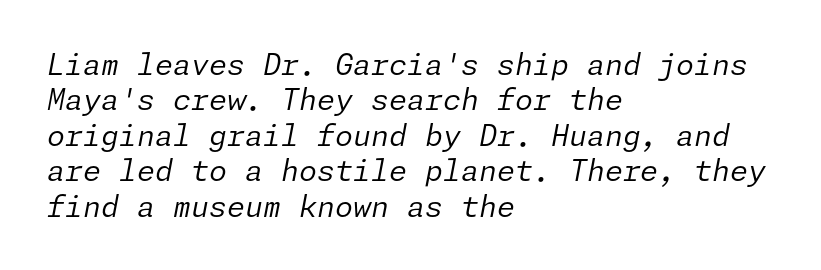
Notice how the passage keeps a crisp vertical edge on the left only. Each word holds together tightly as a unit, with standard inter-letter gaps. Stroke mass is kept to a normal reading level or below. The axis of the letterforms is tilted away from vertical. The foot of each line stays bare and open.
